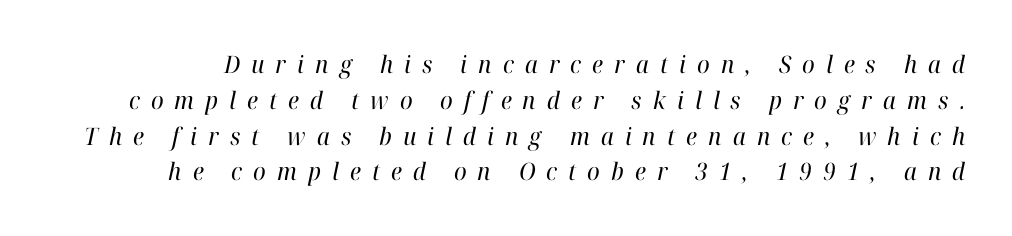
The face used here has a pronounced slope to its letters. Descenders are the only things crossing below the line. The face looks like a standard text weight, possibly lighter. The tracking reads as deliberately expanded to a designer's eye. In terms of leading, this rendering sits right in the middle.
